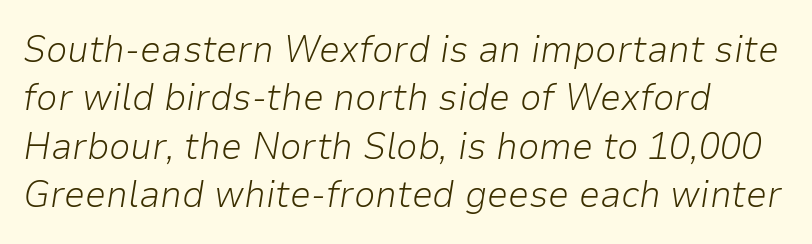
Q: Is the text bold? A: No.
Q: Is the text italic (slanted)? A: Yes, it leans right by about 9 degrees.
Q: Is the text underlined? A: No.
Q: How is the paragraph aligned? A: Left-aligned.
Q: Is the spacing between letters normal or unusually wide? A: Normal.
Q: Is the spacing between lines tight, normal or loose? A: Normal.
Q: Width (condensed, normal, or wide)? A: Normal.
Q: Stroke contrast? A: Low.
Q: x-height? A: Medium.
Q: Monospaced? A: No.
